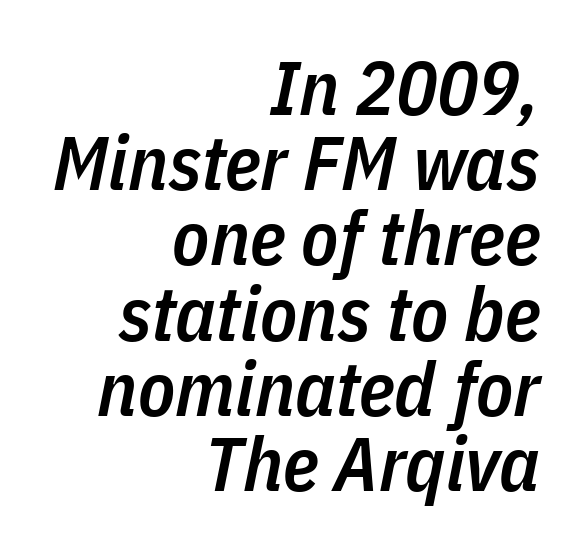
Q: Is the text bold? A: Semi-bold.
Q: Is the text italic (slanted)? A: Yes, it leans right by about 11 degrees.
Q: Is the text underlined? A: No.
Q: How is the paragraph aligned? A: Right-aligned.
Q: Is the spacing between letters normal or unusually wide? A: Normal.
Q: Is the spacing between lines tight, normal or loose? A: Tight.
Q: Width (condensed, normal, or wide)? A: Condensed.
Q: Stroke contrast? A: Low.
Q: x-height? A: Medium.
Q: Monospaced? A: No.
